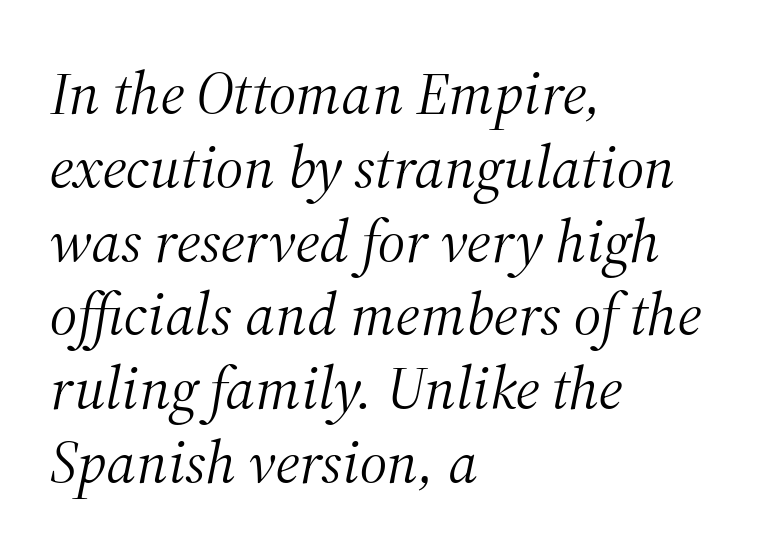
The image shows 61 px light serif type, italic (leaning right); set left-aligned, line spacing 1.21x, normal letter spacing, not underlined; medium stroke contrast and a medium x-height.
